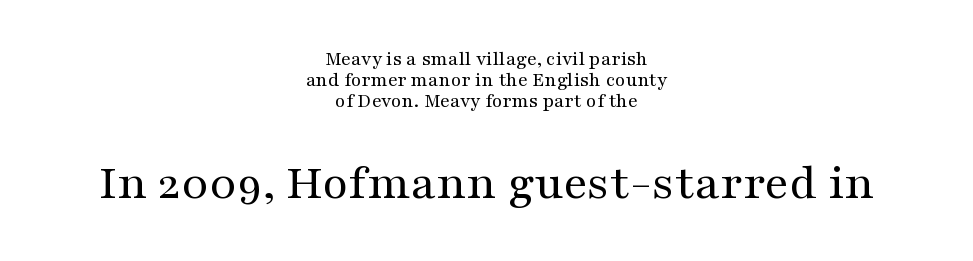
A centered setting, common on invitations and titles, is used for this passage. This is not heavy type; no bold has been used. These lines huddle together more closely than default settings would place them. When letters stand straight like this, we call the style roman or upright. The rendering uses natural spacing where letterforms have individual widths. Bare-footed words on every line.
